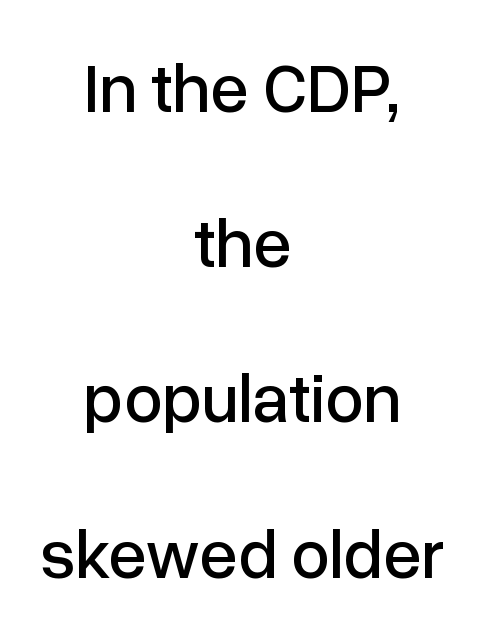
Q: Is the text italic (slanted)? A: No, it is upright.
Q: Is the typeface a serif or a sans-serif typeface? A: Sans-serif.
Q: Is the text underlined? A: No.
Q: How is the paragraph aligned? A: Centered.
Q: Is the spacing between letters normal or unusually wide? A: Normal.
Q: Is the spacing between lines tight, normal or loose? A: Loose.
Q: Width (condensed, normal, or wide)? A: Normal.
Q: Stroke contrast? A: Low.
Q: x-height? A: Medium.
Q: Monospaced? A: No.
